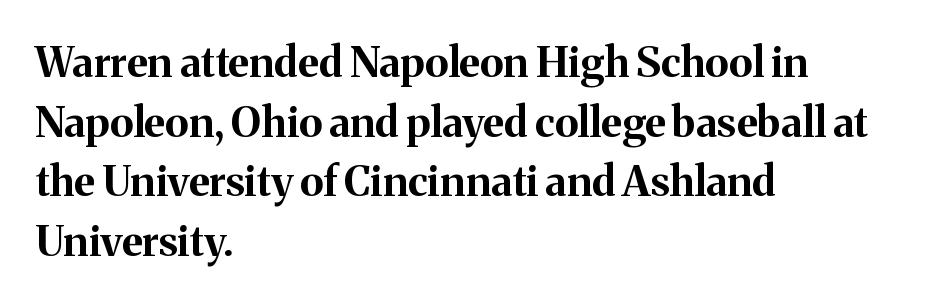
{"serif": "yes", "italic": "no", "bold": "yes", "weight": "bold", "width": "normal", "stroke_contrast": "medium", "x_height": "medium", "monospaced": "no", "underline": "no", "align": "left", "line_spacing": "normal", "line_spacing_ratio": 1.42, "letter_spacing": "normal", "letter_spacing_em": 0.0, "glyph_px": 42}
